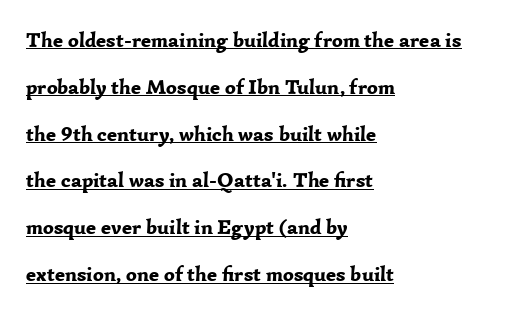
The image shows 21 px bold type, upright; set left-aligned, loose line spacing (2.23x), normal letter spacing, underlined.
